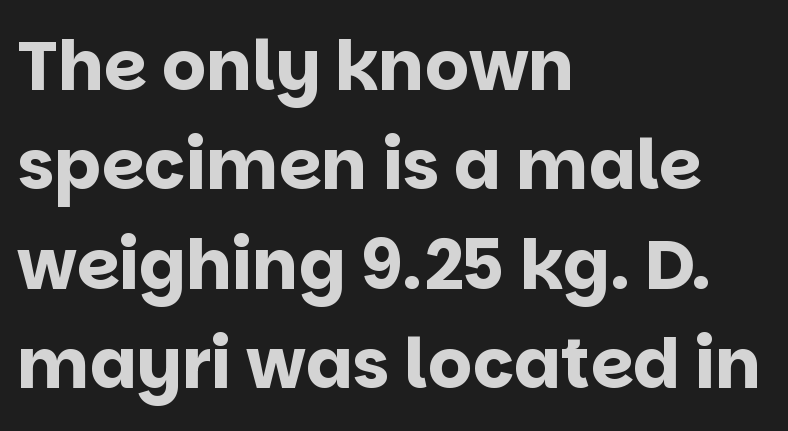
Q: Is the text bold? A: Yes.
Q: Is the text italic (slanted)? A: No, it is upright.
Q: Is the typeface a serif or a sans-serif typeface? A: Sans-serif.
Q: Is the text underlined? A: No.
Q: How is the paragraph aligned? A: Left-aligned.
Q: Is the spacing between letters normal or unusually wide? A: Normal.
Q: Is the spacing between lines tight, normal or loose? A: Normal.
Q: Width (condensed, normal, or wide)? A: Normal.
Q: Stroke contrast? A: Low.
Q: x-height? A: Large.
Q: Monospaced? A: No.
